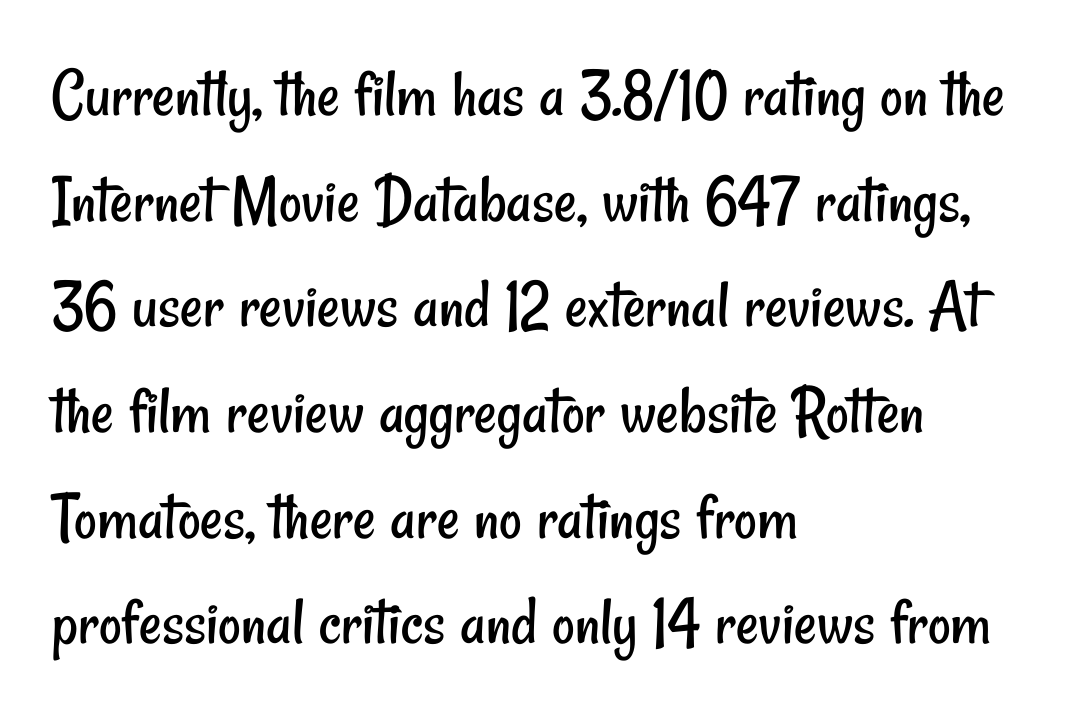
Descender tails drop into unmarked territory. The letters look calm and open, with moderate or lighter stems. Successive baselines arrive at the customary interval. A typesetter would call this proportional, since set widths differ per character.
